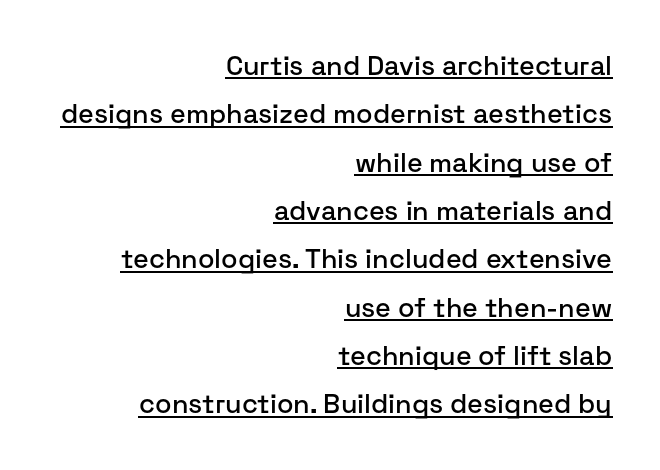
{"italic": "no", "underline": "yes", "align": "right", "line_spacing_ratio": 1.79, "letter_spacing": "normal", "letter_spacing_em": 0.0, "glyph_px": 27}
